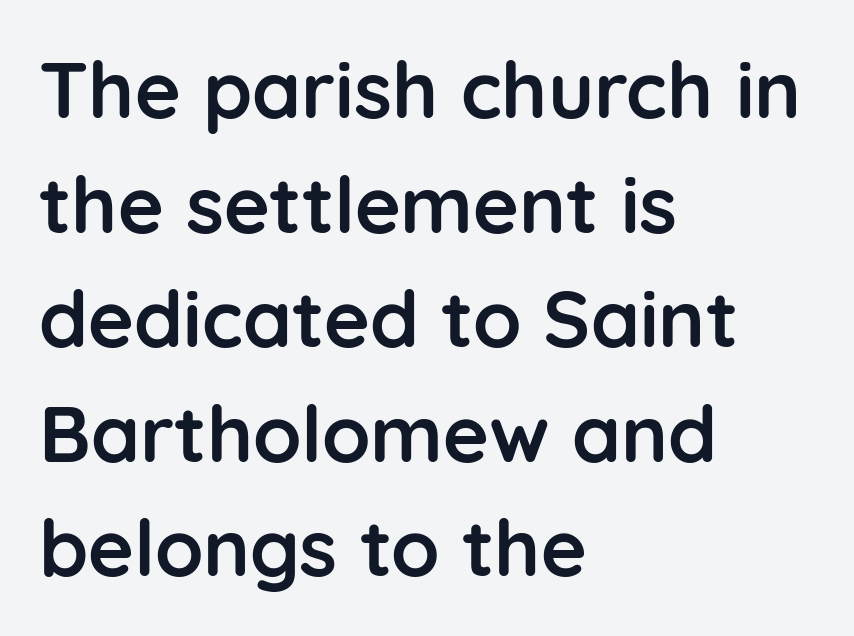
Q: Is the text bold? A: Yes.
Q: Is the text italic (slanted)? A: No, it is upright.
Q: Is the typeface a serif or a sans-serif typeface? A: Sans-serif.
Q: Is the text underlined? A: No.
Q: How is the paragraph aligned? A: Left-aligned.
Q: Is the spacing between letters normal or unusually wide? A: Normal.
Q: Is the spacing between lines tight, normal or loose? A: Normal.
Q: Width (condensed, normal, or wide)? A: Normal.
Q: Stroke contrast? A: Low.
Q: x-height? A: Medium.
Q: Monospaced? A: No.
